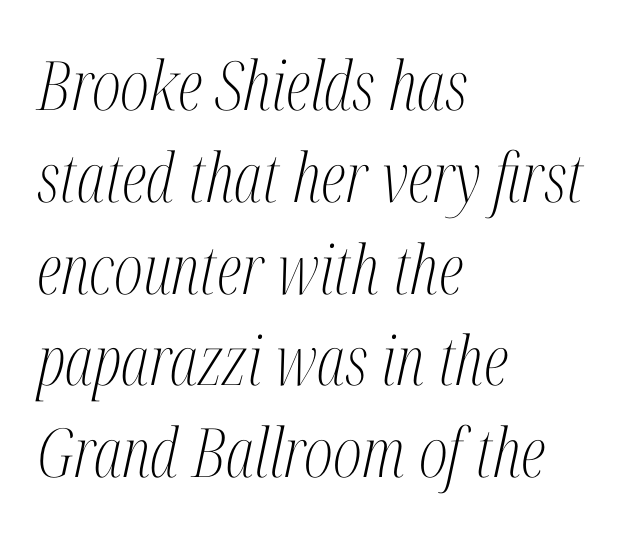
{"serif": "yes", "italic": "yes", "lean": "right", "slant_degrees": 12, "bold": "no", "weight": "light", "width": "condensed", "stroke_contrast": "medium", "x_height": "medium", "monospaced": "no", "underline": "no", "align": "left", "line_spacing": "normal", "line_spacing_ratio": 1.35, "letter_spacing": "normal", "letter_spacing_em": 0.0, "glyph_px": 68}
